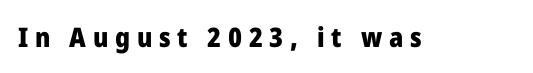
In terms of letterspacing, this is a distinctly airy, spread setting. Stroke thickness is high; the sample reads as a true bold. The space directly below the letters is spotless. Upright lettering throughout.
